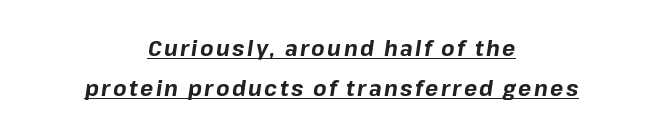
The image shows 22 px bold type, italic (leaning right); set centered, line spacing 1.83x, underlined.
